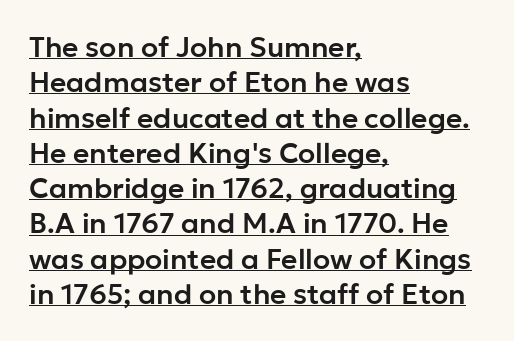
{"serif": "no", "italic": "no", "width": "normal", "stroke_contrast": "low", "x_height": "medium", "monospaced": "no", "underline": "yes", "align": "left", "line_spacing": "normal", "line_spacing_ratio": 1.26, "letter_spacing": "normal", "letter_spacing_em": 0.0, "glyph_px": 28}
